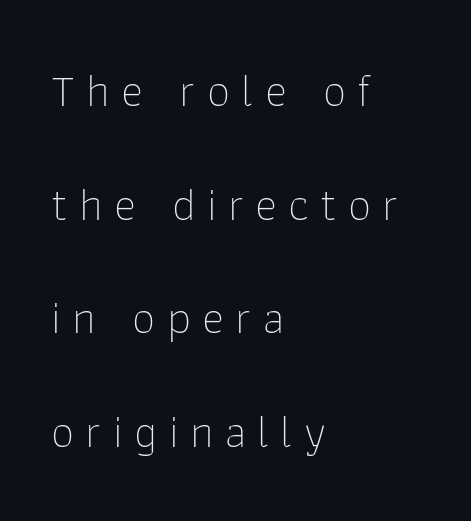
The rendering anchors every line to the left-hand side. The vertical gap from one line to the next is large. The horizontal fit of the characters is loose and conspicuously gappy. This sample has the flowing, uneven cadence of proportional lettering. The foot of each line stays bare and open.
